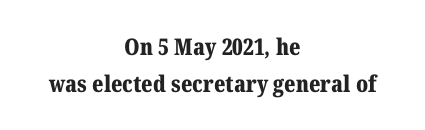
Q: Is the text bold? A: Yes.
Q: Is the text italic (slanted)? A: No, it is upright.
Q: Is the text underlined? A: No.
Q: How is the paragraph aligned? A: Centered.
Q: Is the spacing between letters normal or unusually wide? A: Normal.
Q: Is the spacing between lines tight, normal or loose? A: Normal.
